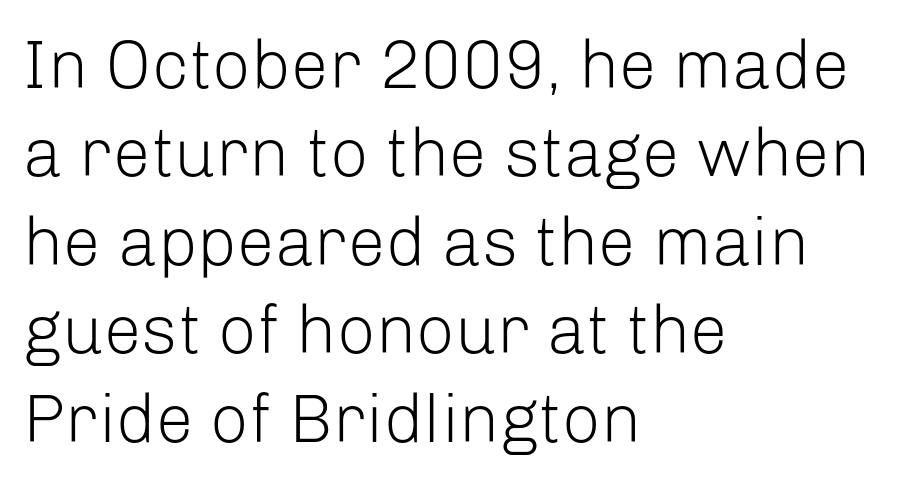
{"serif": "no", "italic": "no", "bold": "no", "weight": "light", "width": "normal", "stroke_contrast": "low", "x_height": "medium", "monospaced": "no", "underline": "no", "align": "left", "line_spacing": "normal", "line_spacing_ratio": 1.3, "letter_spacing": "normal", "letter_spacing_em": 0.0, "glyph_px": 68}
